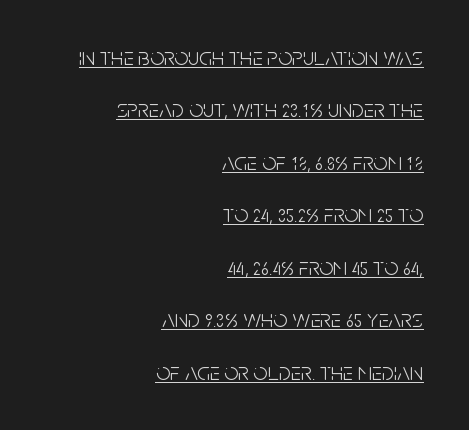
The image shows 25 px text type, upright; set right-aligned, loose line spacing (2.1x), normal letter spacing, underlined.
